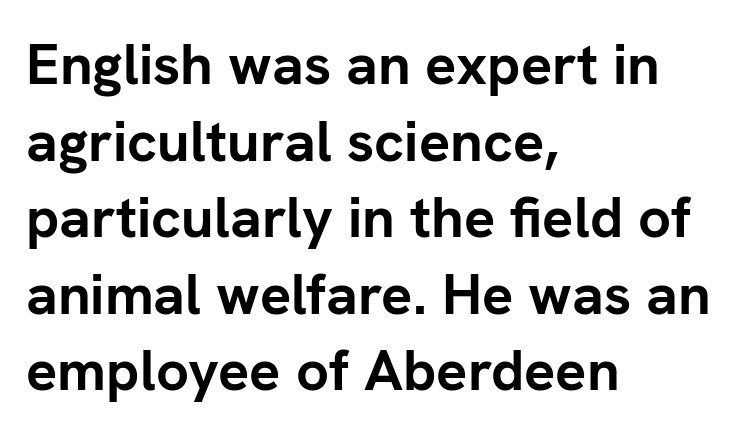
This is the regular roman posture of the typeface. In terms of letterspacing, this is plain default setting. Examine the stroke ends and you'll find no serifs. The passage shown is not underscored anywhere.
